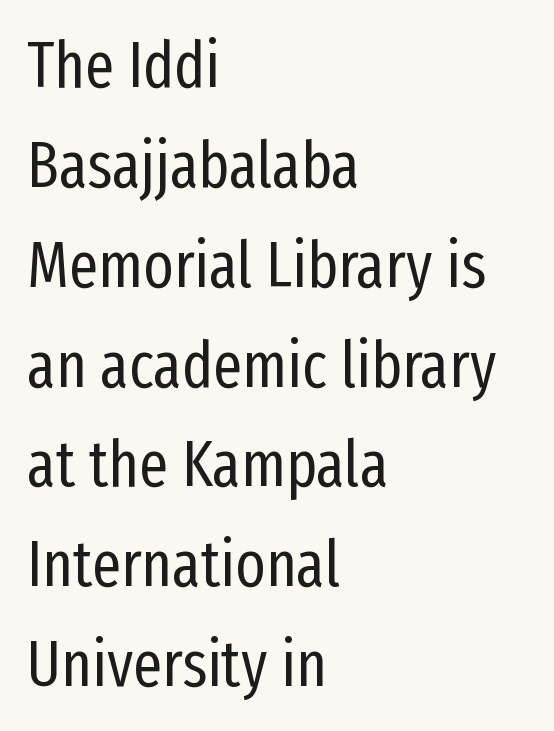
The image shows 64 px regular-weight, condensed sans-serif type, upright; set left-aligned, normal line spacing (1.56x), normal letter spacing, not underlined; low stroke contrast and a medium x-height.
